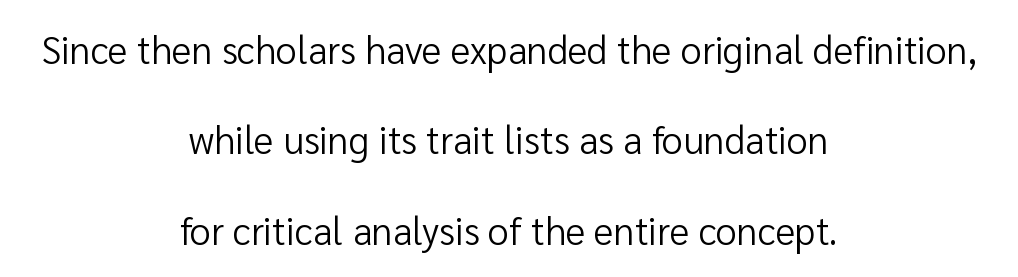
{"serif": "no", "italic": "no", "bold": "no", "weight": "regular", "width": "normal", "stroke_contrast": "low", "x_height": "medium", "monospaced": "no", "underline": "no", "align": "center", "line_spacing": "loose", "line_spacing_ratio": 2.38, "letter_spacing": "normal", "letter_spacing_em": 0.0, "glyph_px": 38}
